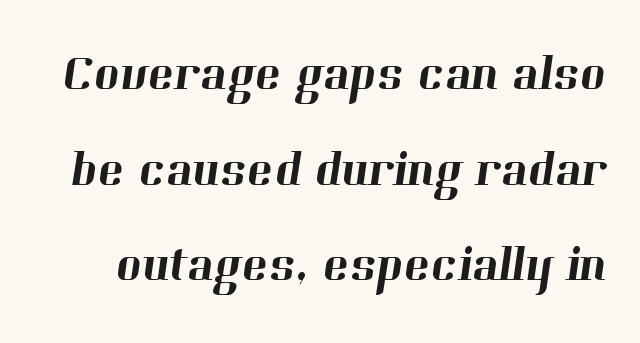
The image shows 49 px serif type; set loose line spacing (1.95x), normal letter spacing, not underlined; high stroke contrast and a medium x-height.
